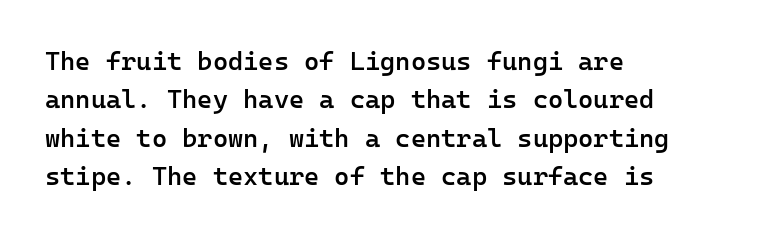
Q: Is the text bold? A: Semi-bold.
Q: Is the text italic (slanted)? A: No, it is upright.
Q: Is the text underlined? A: No.
Q: How is the paragraph aligned? A: Left-aligned.
Q: Is the spacing between letters normal or unusually wide? A: Normal.
Q: Is the spacing between lines tight, normal or loose? A: Normal.
